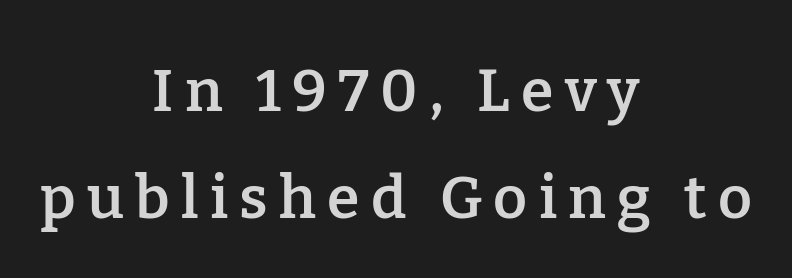
{"serif": "yes", "italic": "no", "bold": "semi", "weight": "semibold", "width": "normal", "stroke_contrast": "low", "x_height": "medium", "monospaced": "no", "underline": "no", "align": "center", "line_spacing_ratio": 1.82, "glyph_px": 59}
